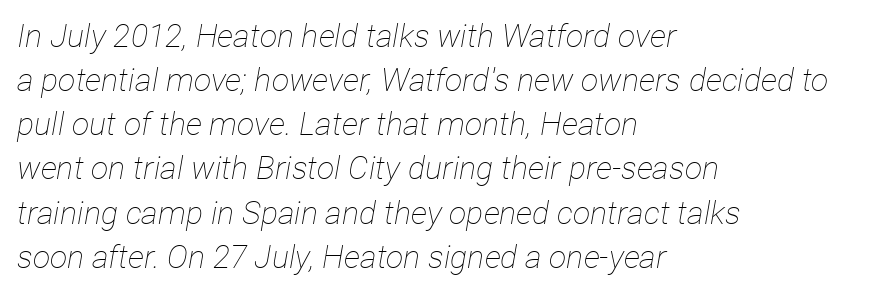
{"italic": "yes", "lean": "right", "slant_degrees": 12, "bold": "no", "weight": "thin", "width": "condensed", "stroke_contrast": "low", "x_height": "medium", "monospaced": "no", "underline": "no", "align": "left", "line_spacing": "normal", "line_spacing_ratio": 1.38, "letter_spacing": "normal", "letter_spacing_em": 0.0, "glyph_px": 32}
